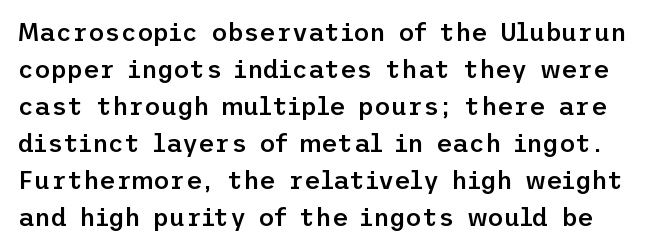
The image shows 25 px text type, upright; set normal line spacing (1.48x), normal letter spacing, not underlined.
